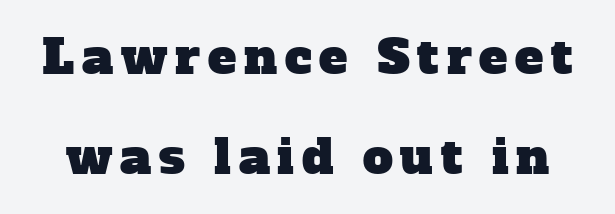
The image shows 48 px serif type; set loose line spacing (2.08x), not underlined; low stroke contrast and a medium x-height.
